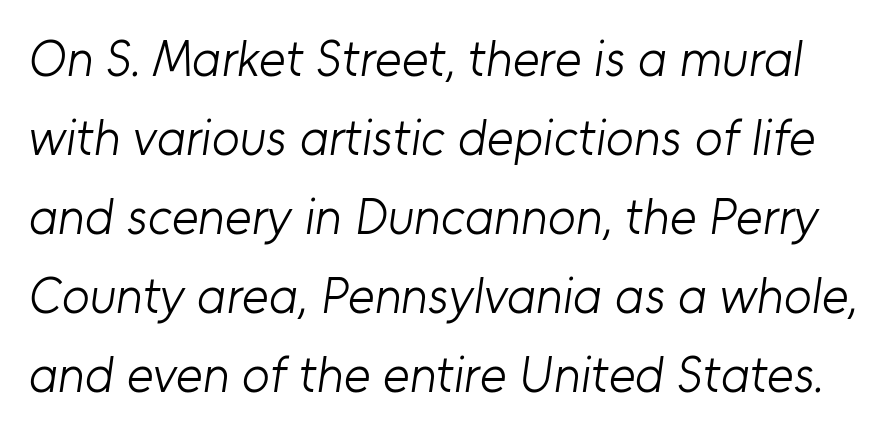
Q: Is the text bold? A: No.
Q: Is the typeface a serif or a sans-serif typeface? A: Sans-serif.
Q: Is the text underlined? A: No.
Q: Is the spacing between letters normal or unusually wide? A: Normal.
Q: Is the spacing between lines tight, normal or loose? A: Normal.
Q: Width (condensed, normal, or wide)? A: Normal.
Q: Stroke contrast? A: Low.
Q: x-height? A: Medium.
Q: Monospaced? A: No.
